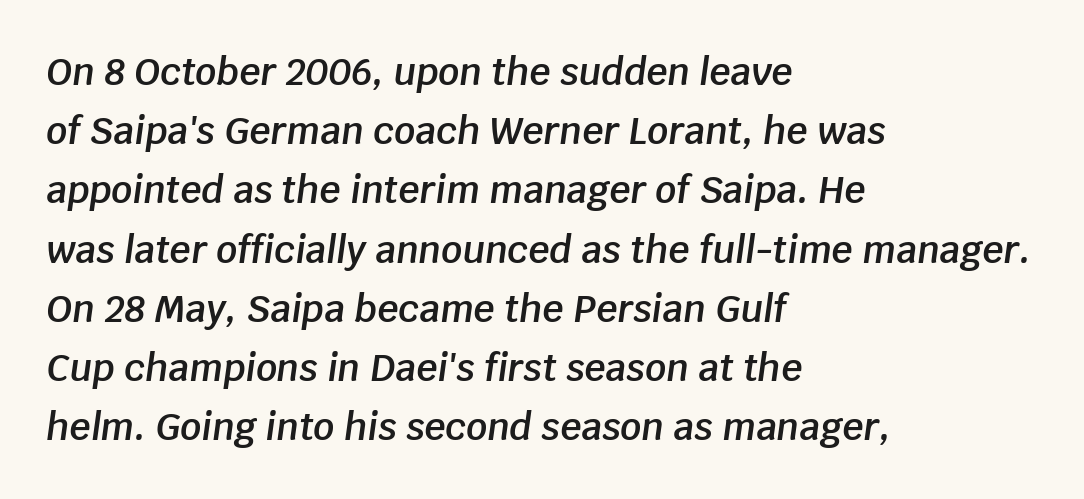
Letters rest on an invisible, unmarked baseline. The leading is moderate, giving the passage an even texture. As a designer I'd log this as weight 600, semibold. One-word summary of the alignment: left.
